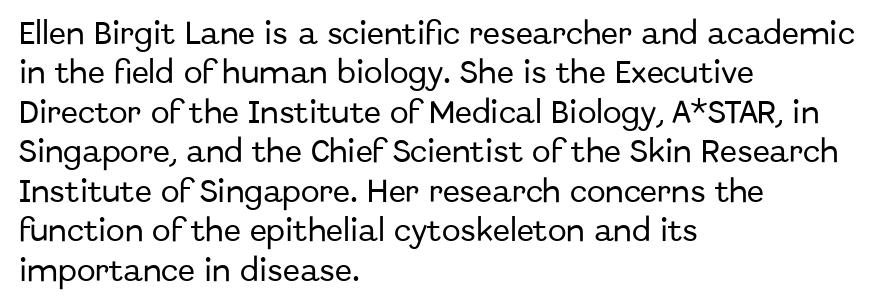
The image shows 25 px text type, upright; set left-aligned, normal line spacing (1.58x), normal letter spacing, not underlined.
